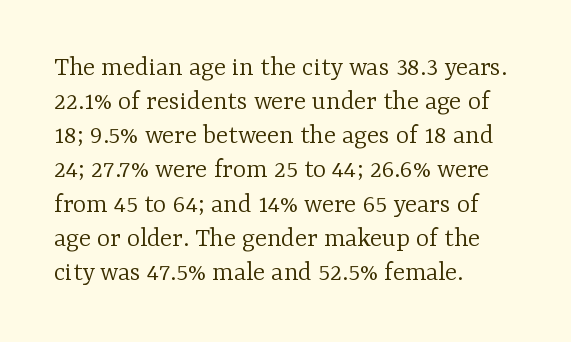
{"serif": "yes", "italic": "no", "bold": "no", "weight": "light", "width": "normal", "stroke_contrast": "low", "x_height": "medium", "monospaced": "no", "underline": "no", "align": "left", "line_spacing_ratio": 1.22, "letter_spacing": "normal", "letter_spacing_em": 0.0, "glyph_px": 28}
